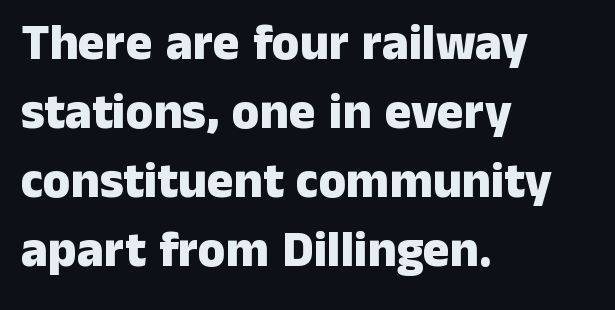
{"serif": "no", "italic": "no", "bold": "yes", "weight": "heavy", "width": "normal", "stroke_contrast": "low", "x_height": "medium", "monospaced": "no", "underline": "no", "align": "left", "line_spacing": "normal", "line_spacing_ratio": 1.38, "letter_spacing": "normal", "letter_spacing_em": 0.0, "glyph_px": 50}
